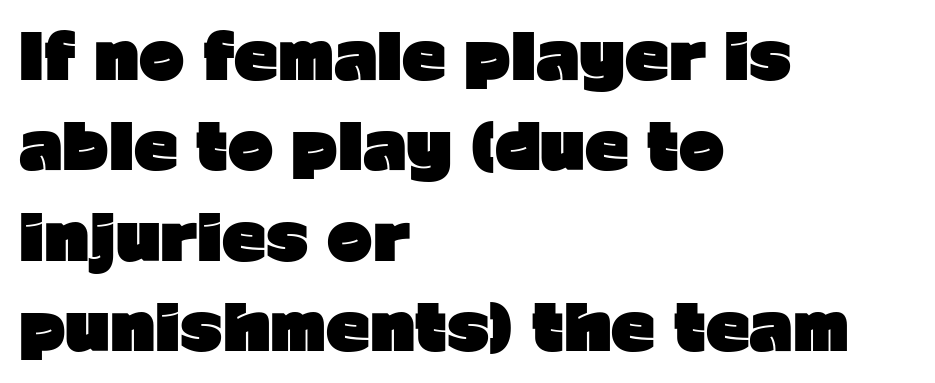
The image shows 61 px heavy sans-serif type, upright; set left-aligned, normal line spacing (1.48x), normal letter spacing, not underlined; low stroke contrast and a medium x-height.
